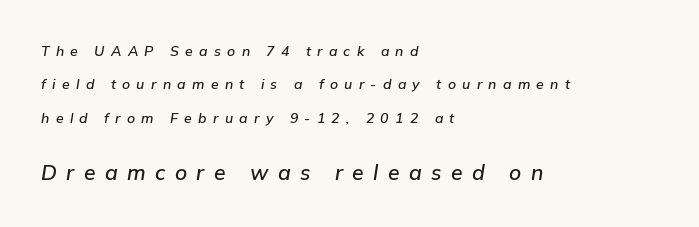
Q: Is the text italic (slanted)? A: Yes, it leans right by about 9 degrees.
Q: Is the text underlined? A: No.
Q: How is the paragraph aligned? A: Left-aligned.
Q: Is the spacing between letters normal or unusually wide? A: Unusually wide.
Q: Is the spacing between lines tight, normal or loose? A: Loose.
Q: Which block of text is set in a larger size, the first (top) or the second (bottom)? A: The second (bottom) one.
